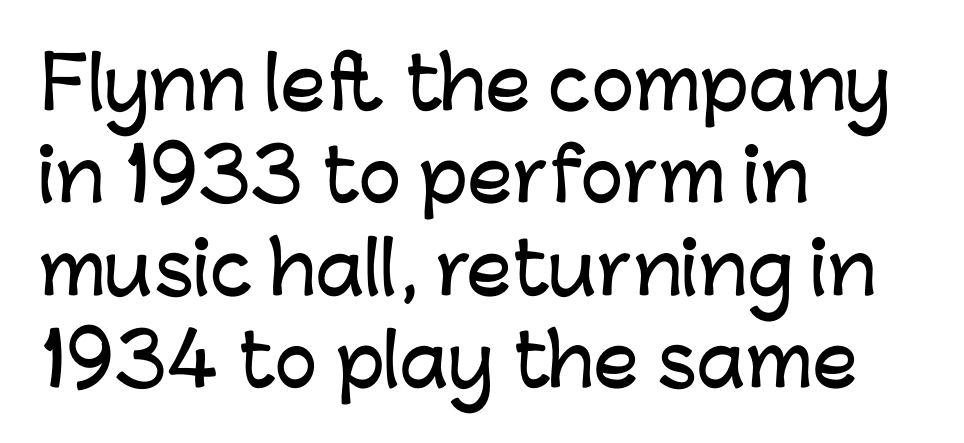
The image shows 71 px sans-serif type, upright; set left-aligned, normal line spacing (1.3x), normal letter spacing, not underlined; low stroke contrast and a medium x-height.
